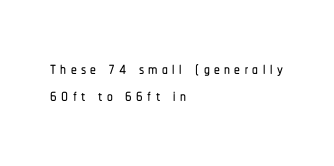
A bare baseline throughout the passage. Ordinary non-slanted type is in use. The compositor pushed each line to the left boundary.
